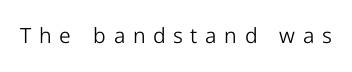
The image shows 21 px text type, upright; set unusually wide letter spacing (+0.36 em), not underlined.
